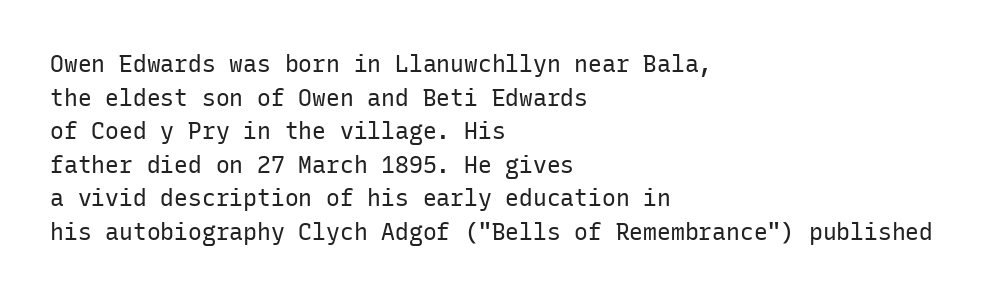
Q: Is the text bold? A: No.
Q: Is the text italic (slanted)? A: No, it is upright.
Q: Is the text underlined? A: No.
Q: How is the paragraph aligned? A: Left-aligned.
Q: Is the spacing between letters normal or unusually wide? A: Normal.
Q: Is the spacing between lines tight, normal or loose? A: Normal.
